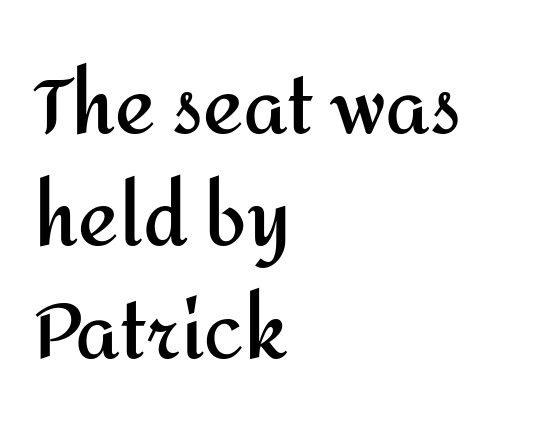
Tall strokes in this sample are plumb rather than angled. The area under the type is left untouched. The typeface chosen for these lines omits serifs. Does the leading feel generous? No, just average.
